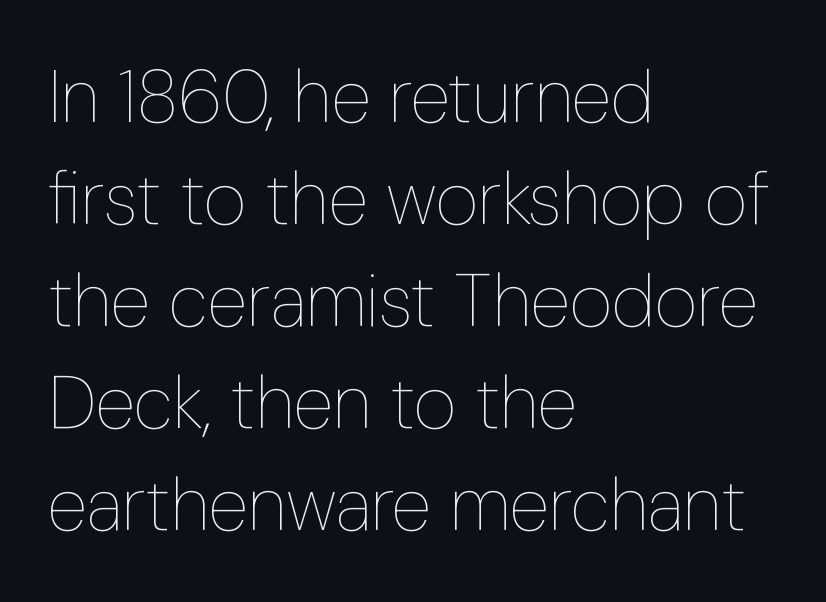
Evenly set lines give the paragraph a standard silhouette. Does the copy run flush right? No — it runs flush left. The foot of each line stays bare and open. Upright lettering throughout. The typeface has the unassuming heft of standard copy or less.
